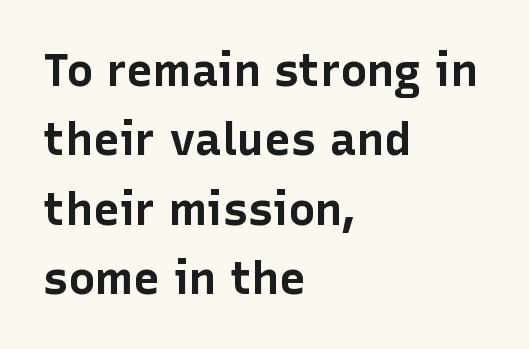
{"serif": "no", "italic": "no", "bold": "yes", "weight": "bold", "width": "normal", "stroke_contrast": "low", "x_height": "medium", "monospaced": "no", "underline": "no", "align": "left", "line_spacing": "normal", "line_spacing_ratio": 1.54, "letter_spacing": "normal", "letter_spacing_em": 0.0, "glyph_px": 45}
